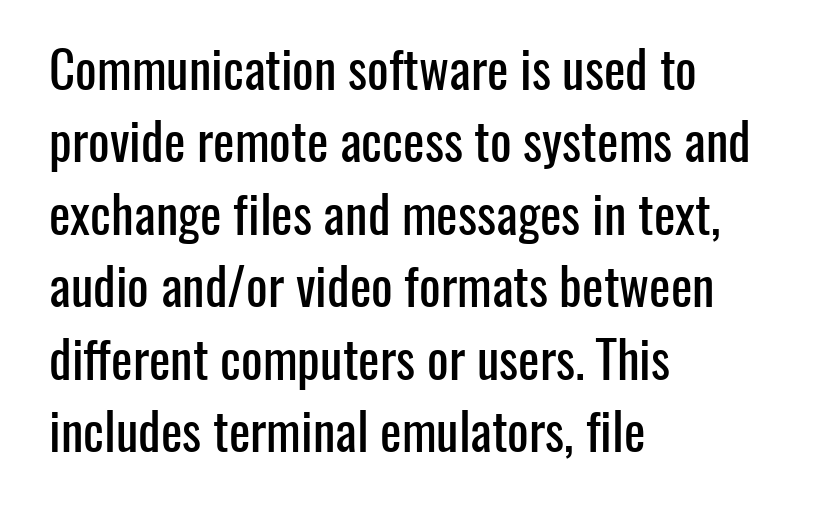
The image shows 51 px condensed sans-serif type, upright; set left-aligned, normal line spacing (1.42x), normal letter spacing, not underlined; low stroke contrast and a medium x-height.
